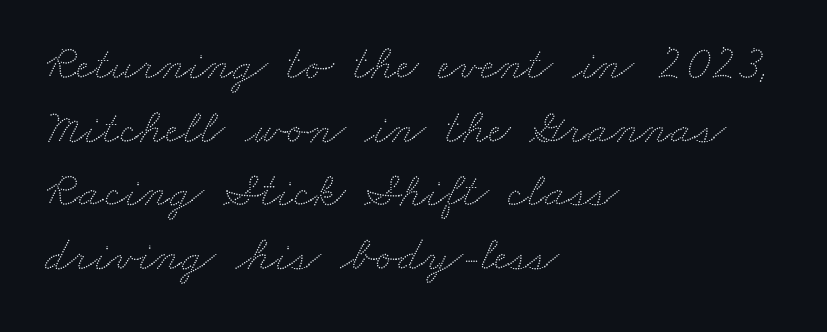
Q: Is the text underlined? A: No.
Q: How is the paragraph aligned? A: Left-aligned.
Q: Is the spacing between letters normal or unusually wide? A: Normal.
Q: Is the spacing between lines tight, normal or loose? A: Normal.
Q: Width (condensed, normal, or wide)? A: Wide.
Q: Stroke contrast? A: Low.
Q: x-height? A: Small.
Q: Monospaced? A: No.
